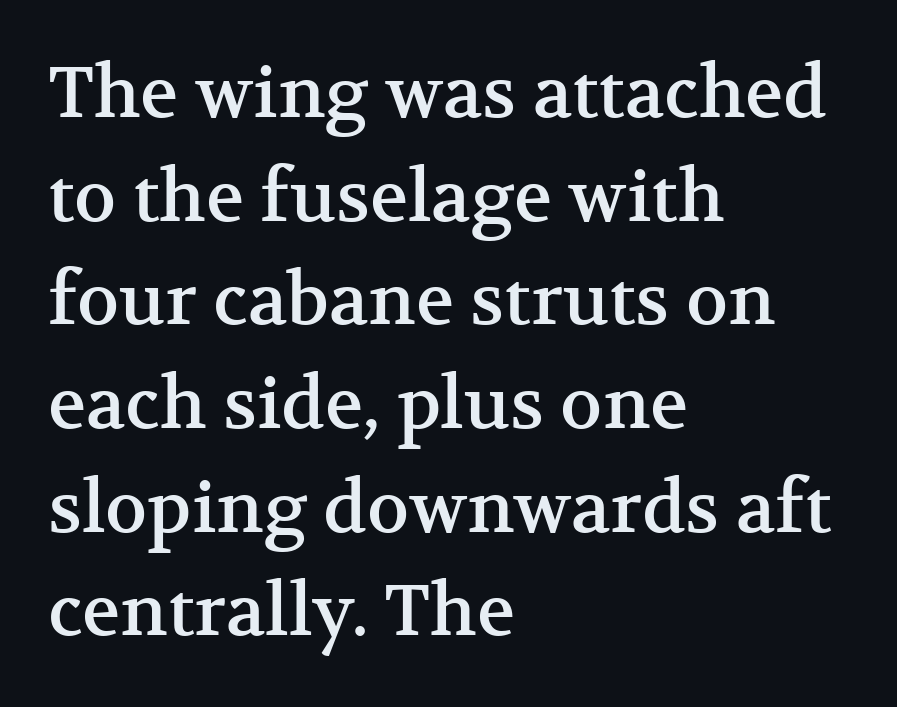
Q: Is the text italic (slanted)? A: No, it is upright.
Q: Is the typeface a serif or a sans-serif typeface? A: Serif.
Q: Is the text underlined? A: No.
Q: How is the paragraph aligned? A: Left-aligned.
Q: Is the spacing between letters normal or unusually wide? A: Normal.
Q: Is the spacing between lines tight, normal or loose? A: Normal.
Q: Width (condensed, normal, or wide)? A: Normal.
Q: Stroke contrast? A: Medium.
Q: x-height? A: Medium.
Q: Monospaced? A: No.
